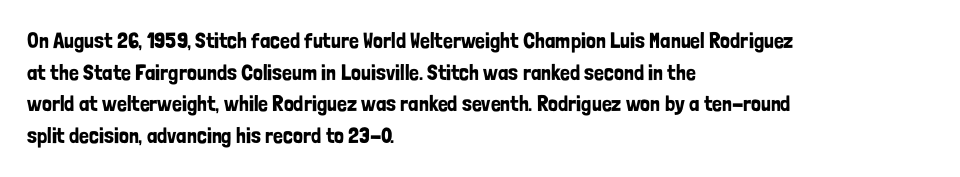
Q: Is the text italic (slanted)? A: No, it is upright.
Q: Is the text underlined? A: No.
Q: How is the paragraph aligned? A: Left-aligned.
Q: Is the spacing between letters normal or unusually wide? A: Normal.
Q: Is the spacing between lines tight, normal or loose? A: Normal.
